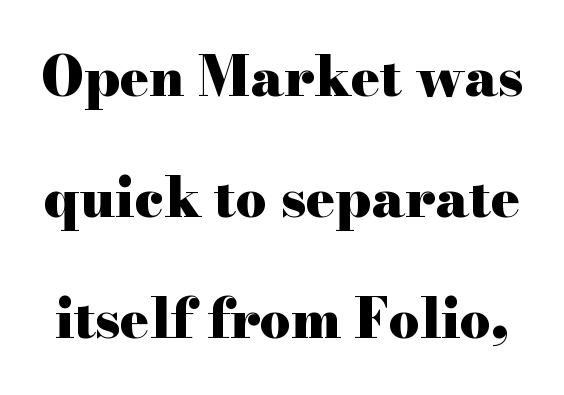
Each word holds together tightly as a unit, with standard inter-letter gaps. This is the regular roman posture of the typeface. This rendering features lettering with no underline. Font category for this specimen: serif. In terms of weight, the rendering is a true, heavy bold.
